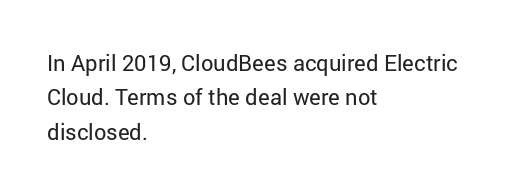
{"italic": "no", "bold": "no", "underline": "no", "align": "left", "line_spacing": "normal", "line_spacing_ratio": 1.56, "letter_spacing": "normal", "letter_spacing_em": 0.0, "glyph_px": 22}
